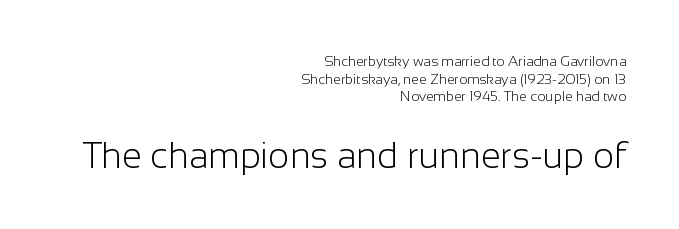
{"serif": "no", "italic": "no", "bold": "no", "weight": "light", "width": "normal", "stroke_contrast": "low", "x_height": "medium", "monospaced": "no", "underline": "no", "align": "right", "line_spacing": "normal", "line_spacing_ratio": 1.26, "letter_spacing": "normal", "letter_spacing_em": 0.0, "larger_block": "second", "size_ratio": 2.57, "glyph_px": 36}
